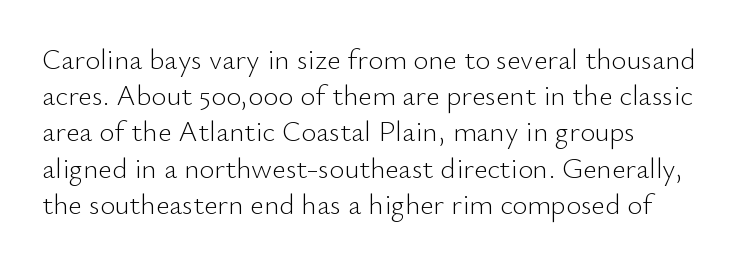
It's the straight-up-and-down kind of type. Vertical spacing — default. Each line starts at the same left margin while the right side varies. The face looks like a standard text weight, possibly lighter.
